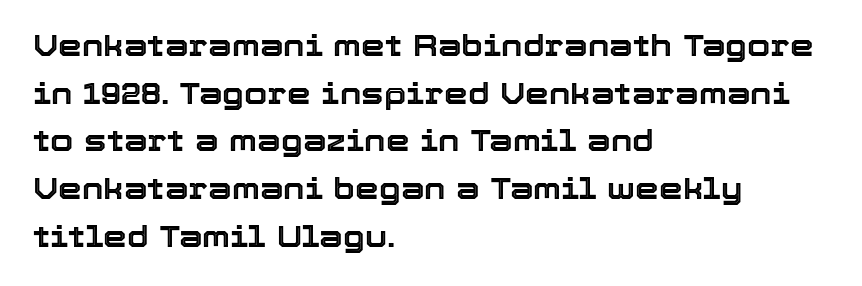
{"italic": "no", "width": "normal", "x_height": "medium", "monospaced": "no", "underline": "no", "align": "left", "line_spacing": "normal", "line_spacing_ratio": 1.59, "letter_spacing": "normal", "letter_spacing_em": 0.0, "glyph_px": 30}
